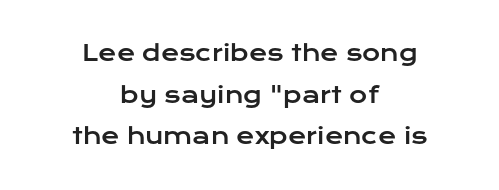
{"italic": "no", "underline": "no", "align": "center", "line_spacing_ratio": 1.89, "letter_spacing": "normal", "letter_spacing_em": 0.0, "glyph_px": 22}
